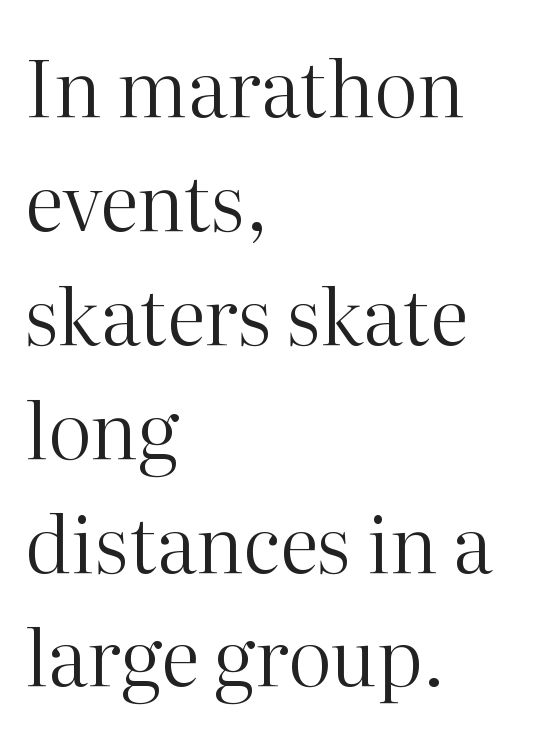
Q: Is the text bold? A: No.
Q: Is the text italic (slanted)? A: No, it is upright.
Q: Is the typeface a serif or a sans-serif typeface? A: Serif.
Q: Is the text underlined? A: No.
Q: How is the paragraph aligned? A: Left-aligned.
Q: Is the spacing between letters normal or unusually wide? A: Normal.
Q: Is the spacing between lines tight, normal or loose? A: Normal.
Q: Width (condensed, normal, or wide)? A: Normal.
Q: Stroke contrast? A: High.
Q: x-height? A: Medium.
Q: Monospaced? A: No.
